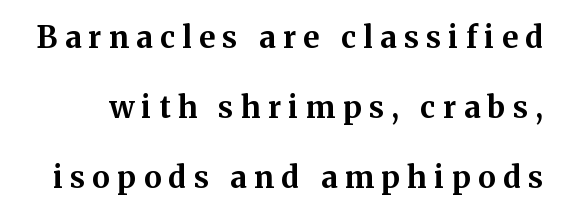
Q: Is the text bold? A: Yes.
Q: Is the text italic (slanted)? A: No, it is upright.
Q: Is the typeface a serif or a sans-serif typeface? A: Serif.
Q: Is the text underlined? A: No.
Q: Is the spacing between letters normal or unusually wide? A: Unusually wide.
Q: Is the spacing between lines tight, normal or loose? A: Loose.
Q: Width (condensed, normal, or wide)? A: Normal.
Q: Stroke contrast? A: Medium.
Q: x-height? A: Medium.
Q: Monospaced? A: No.
